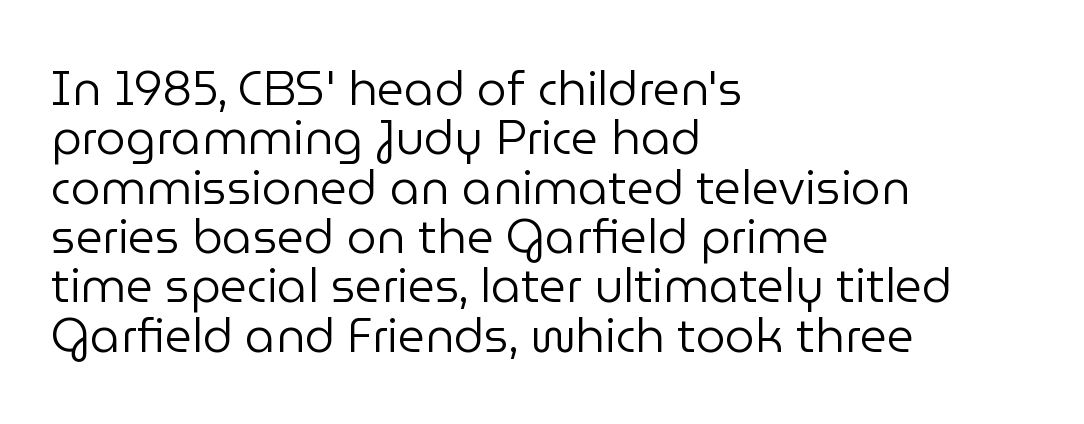
Does extra space separate the letters? No, they use regular spacing. The block of text is dense from top to bottom, with scant space between rows. Are there feet on the stems? There aren't — it's a sans. The paragraph has a hard left edge and a soft right edge.
